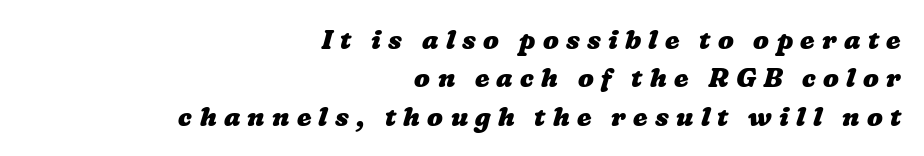
Is the letter spacing exaggerated? Yes — the characters are pushed far apart. A typesetter would call this leading conventional body-copy spacing. Line ends are locked; line starts wander. Heft: maximum for text — a bold. Plain, unruled lines of type.
